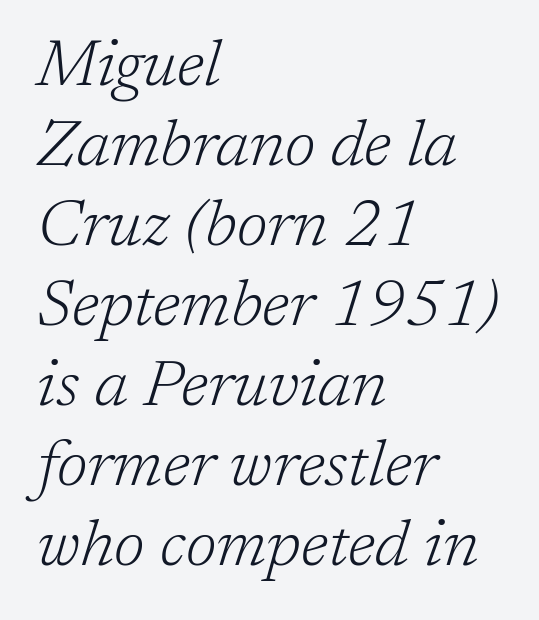
{"serif": "yes", "italic": "yes", "lean": "right", "slant_degrees": 17, "bold": "no", "weight": "light", "width": "normal", "stroke_contrast": "low", "x_height": "medium", "monospaced": "no", "underline": "no", "align": "left", "line_spacing_ratio": 1.23, "letter_spacing": "normal", "letter_spacing_em": 0.0, "glyph_px": 65}
